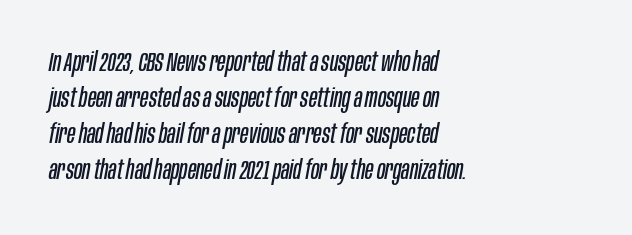
Q: Is the text bold? A: No.
Q: Is the text italic (slanted)? A: Yes, it leans right by about 10 degrees.
Q: Is the text underlined? A: No.
Q: How is the paragraph aligned? A: Left-aligned.
Q: Is the spacing between letters normal or unusually wide? A: Normal.
Q: Is the spacing between lines tight, normal or loose? A: Normal.
